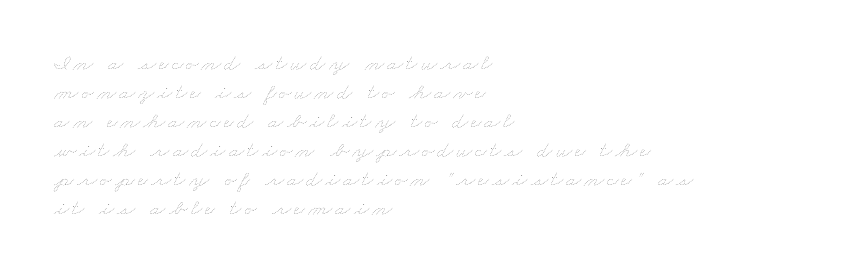
Leftover space on each line is placed entirely after the last word. Line spacing here is normal. Weight: in the light-to-regular range. Rule under the text: the space is simply empty.
